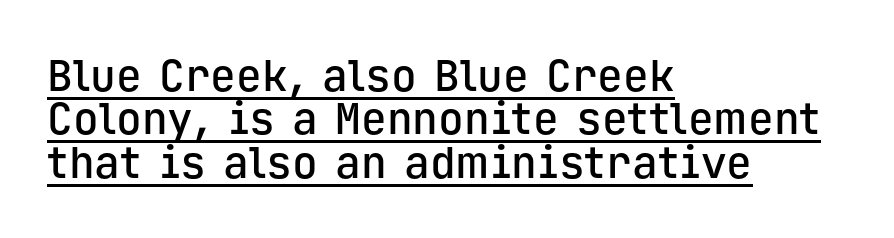
{"serif": "no", "italic": "no", "bold": "semi", "weight": "semibold", "width": "normal", "stroke_contrast": "low", "x_height": "medium", "monospaced": "yes", "underline": "yes", "align": "left", "line_spacing": "tight", "line_spacing_ratio": 1.01, "letter_spacing": "normal", "letter_spacing_em": 0.0, "glyph_px": 43}
